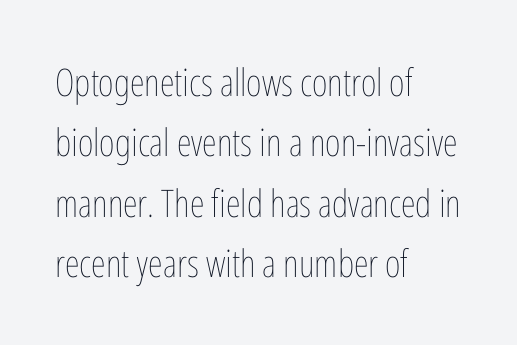
Proportional: the letters do not fall into vertical columns. Does the copy run flush right? No — it runs flush left. Italic: no, the glyphs are upright roman. Between one letter and the next there's only the usual sliver of space.
